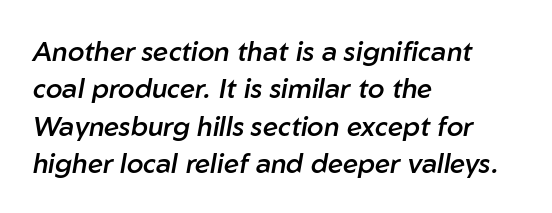
Normally led — the rows are evenly, conventionally spaced. Italic? Definitely — the glyphs are oblique. Each glyph is drawn with semibold strokes, heavier than normal yet not fully bold. Notice how the passage keeps a crisp vertical edge on the left only. Does extra space separate the letters? No, they use regular spacing.
